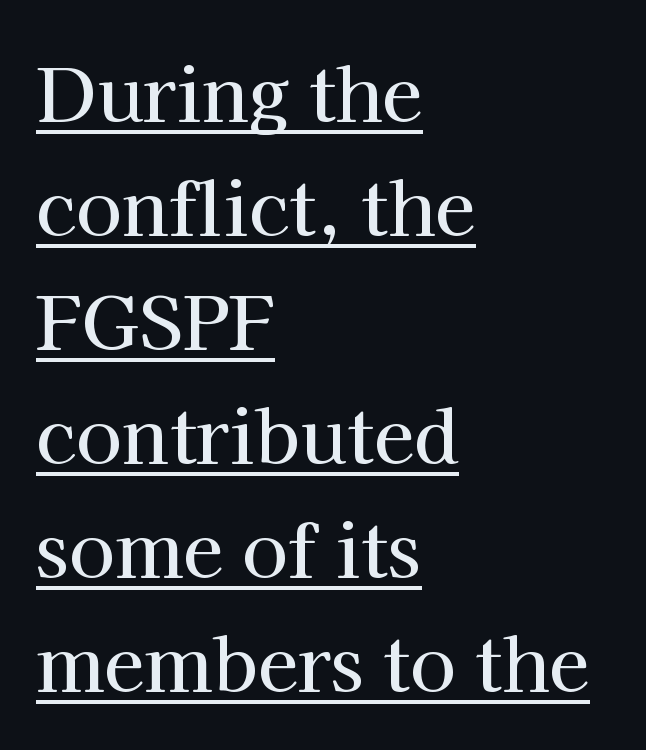
Q: Is the text italic (slanted)? A: No, it is upright.
Q: Is the typeface a serif or a sans-serif typeface? A: Serif.
Q: Is the text underlined? A: Yes.
Q: How is the paragraph aligned? A: Left-aligned.
Q: Is the spacing between letters normal or unusually wide? A: Normal.
Q: Is the spacing between lines tight, normal or loose? A: Normal.
Q: Width (condensed, normal, or wide)? A: Normal.
Q: Stroke contrast? A: High.
Q: x-height? A: Medium.
Q: Monospaced? A: No.
